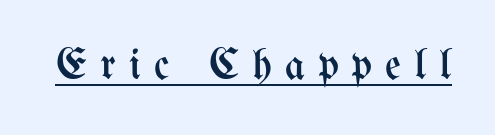
The image shows 44 px regular-weight, condensed type, upright; set unusually wide letter spacing (+0.3 em), underlined; medium stroke contrast and a medium x-height.
